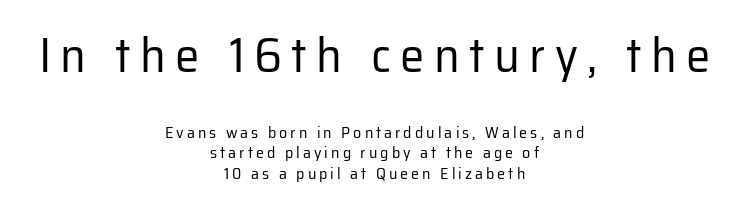
{"serif": "no", "italic": "no", "bold": "no", "weight": "regular", "width": "normal", "stroke_contrast": "low", "x_height": "medium", "monospaced": "no", "underline": "no", "align": "center", "line_spacing": "normal", "line_spacing_ratio": 1.28, "larger_block": "first", "size_ratio": 3.06, "glyph_px": 49}
